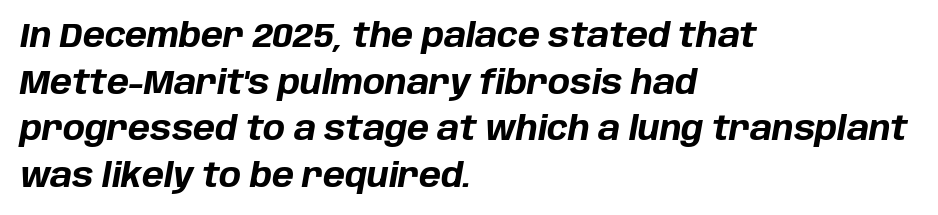
Q: Is the text bold? A: Yes.
Q: Is the text italic (slanted)? A: Yes, it leans right by about 10 degrees.
Q: Is the text underlined? A: No.
Q: How is the paragraph aligned? A: Left-aligned.
Q: Is the spacing between letters normal or unusually wide? A: Normal.
Q: Is the spacing between lines tight, normal or loose? A: Normal.
Q: Width (condensed, normal, or wide)? A: Normal.
Q: Stroke contrast? A: Low.
Q: x-height? A: Large.
Q: Monospaced? A: No.
